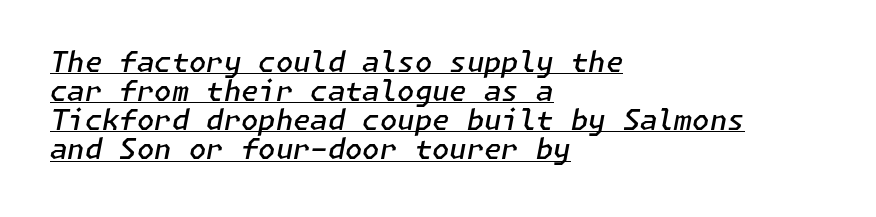
Q: Is the text bold? A: Semi-bold.
Q: Is the text italic (slanted)? A: Yes, it leans right by about 11 degrees.
Q: Is the text underlined? A: Yes.
Q: How is the paragraph aligned? A: Left-aligned.
Q: Is the spacing between letters normal or unusually wide? A: Normal.
Q: Is the spacing between lines tight, normal or loose? A: Tight.
Q: Width (condensed, normal, or wide)? A: Normal.
Q: Stroke contrast? A: Low.
Q: x-height? A: Medium.
